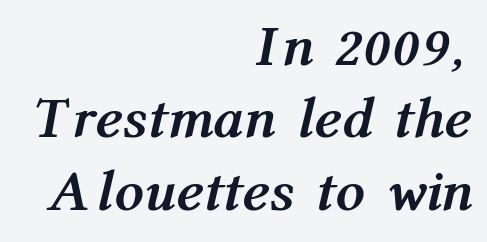
The image shows 58 px semibold, condensed type, italic (leaning right); set right-aligned, normal line spacing (1.25x), not underlined; medium stroke contrast and a medium x-height.
